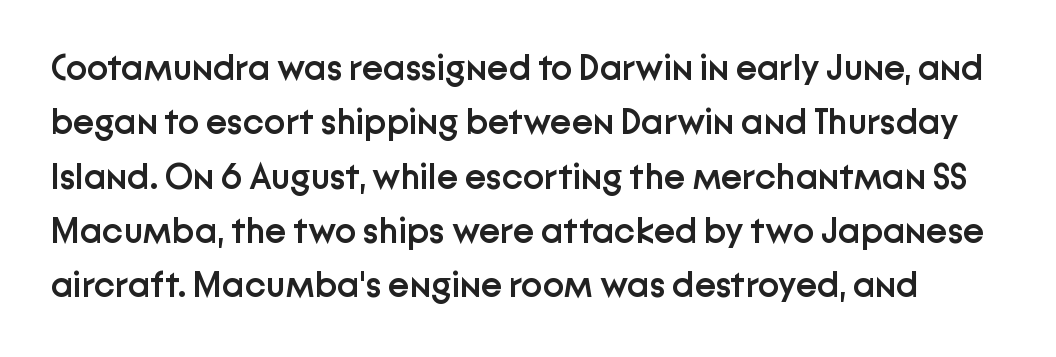
The image shows 36 px semibold sans-serif type, upright; set normal line spacing (1.51x), normal letter spacing, not underlined; low stroke contrast and a medium x-height.
